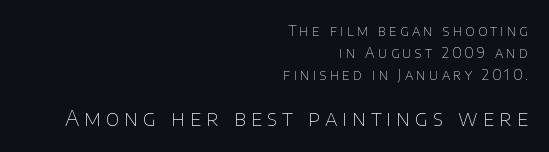
The paragraph shown leans on its right margin. This block has exactly the height ordinary leading produces. No letter is thick-stroked: the sample isn't bold. Here the second block reads like a headline and the first like body copy.
